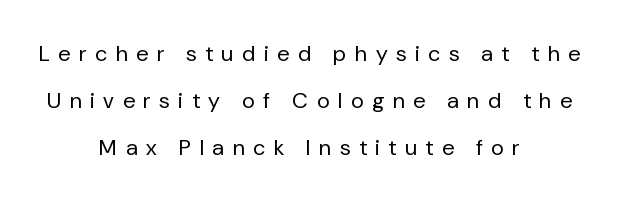
{"italic": "no", "bold": "no", "underline": "no", "align": "center", "line_spacing": "loose", "line_spacing_ratio": 2.14, "letter_spacing": "wide", "letter_spacing_em": 0.4, "glyph_px": 22}
